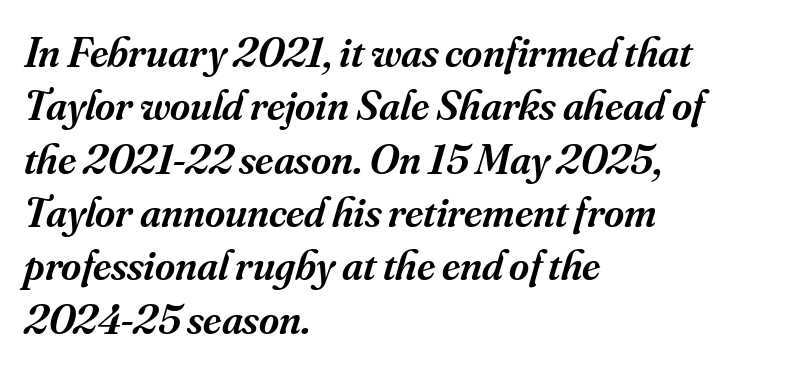
Q: Is the text bold? A: Semi-bold.
Q: Is the text italic (slanted)? A: Yes, it leans right by about 16 degrees.
Q: Is the typeface a serif or a sans-serif typeface? A: Serif.
Q: Is the text underlined? A: No.
Q: How is the paragraph aligned? A: Left-aligned.
Q: Is the spacing between letters normal or unusually wide? A: Normal.
Q: Width (condensed, normal, or wide)? A: Normal.
Q: Stroke contrast? A: Medium.
Q: x-height? A: Small.
Q: Monospaced? A: No.
